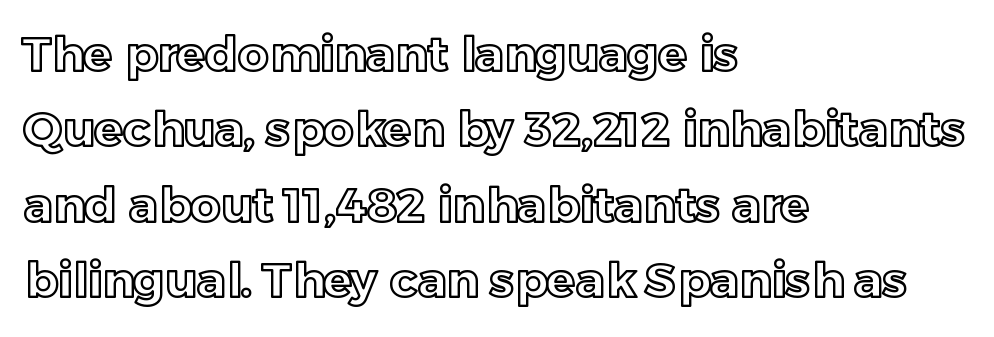
The letters advance in unequal steps, a hallmark of proportional type. How are the letters spaced? Ordinarily, with no added tracking. These lines sit exactly where default settings would place them. Notice how the passage keeps a crisp vertical edge on the left only. Only glyphs here, with clear space below each row. Nope, not italic — everything's standing straight.
